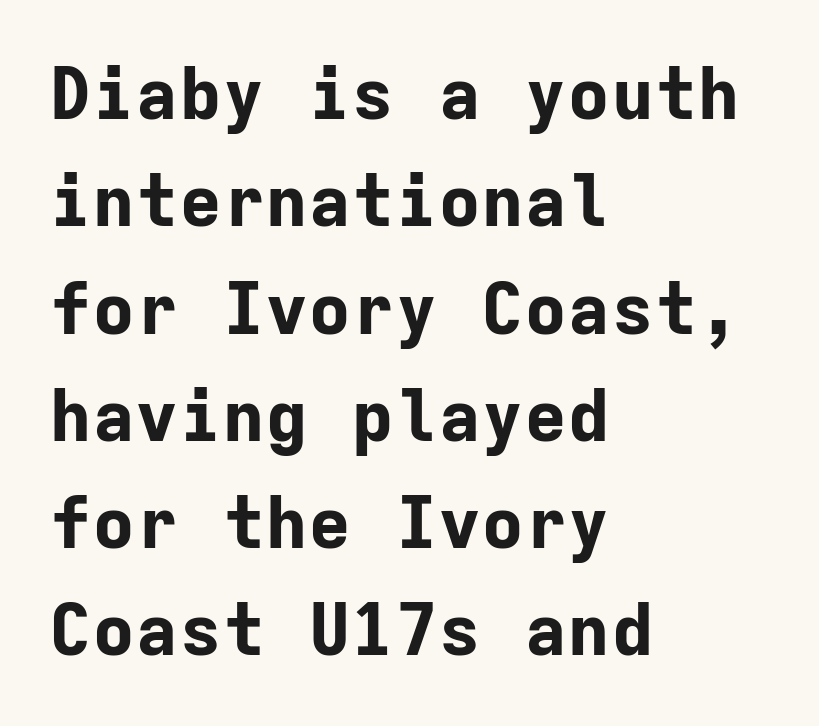
A typesetter would label this face a sans. Typeset ragged right — the left edge is the straight one. Compared with an ordinary text face, these strokes are far heavier — a full bold. Note the uniform advance width — an 'i' takes as much space as an 'm'. The rows are spaced the way most documents space them.
